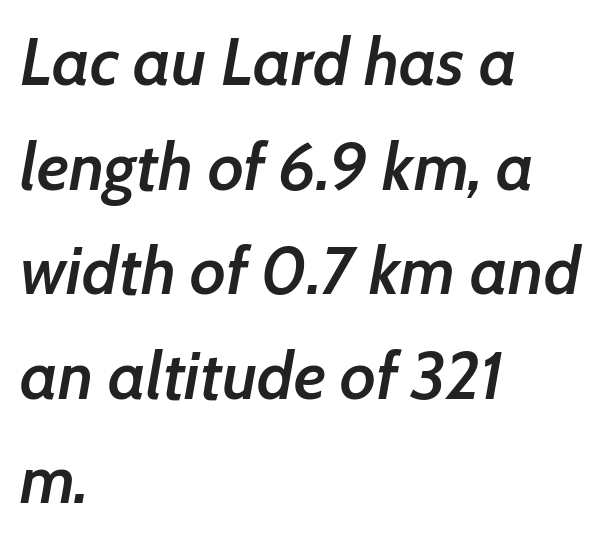
Q: Is the text bold? A: Semi-bold.
Q: Is the text italic (slanted)? A: Yes, it leans right by about 7 degrees.
Q: Is the text underlined? A: No.
Q: How is the paragraph aligned? A: Left-aligned.
Q: Is the spacing between letters normal or unusually wide? A: Normal.
Q: Is the spacing between lines tight, normal or loose? A: Normal.
Q: Width (condensed, normal, or wide)? A: Normal.
Q: Stroke contrast? A: Low.
Q: x-height? A: Medium.
Q: Monospaced? A: No.
